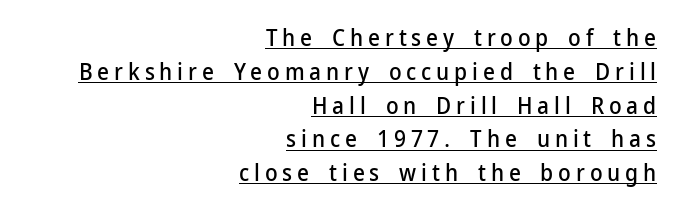
{"italic": "no", "underline": "yes", "align": "right", "line_spacing": "normal", "line_spacing_ratio": 1.47, "letter_spacing": "wide", "letter_spacing_em": 0.21, "glyph_px": 23}
